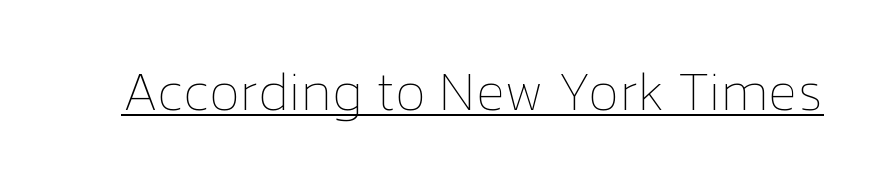
The tracking reads as untouched default to a designer's eye. Looks like regular typesetting: each glyph gets only the width it needs. Tall strokes in this sample are plumb rather than angled. Somebody hit Ctrl+U on this one — the words are underlined. Summary of weight: not heavy and not bold.
